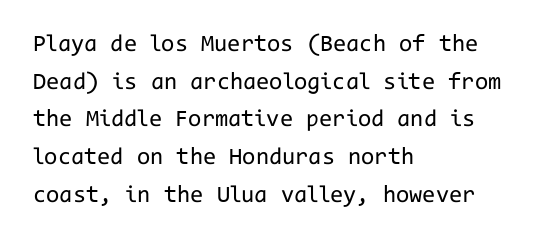
Q: Is the text bold? A: No.
Q: Is the text italic (slanted)? A: No, it is upright.
Q: Is the text underlined? A: No.
Q: How is the paragraph aligned? A: Left-aligned.
Q: Is the spacing between letters normal or unusually wide? A: Normal.
Q: Is the spacing between lines tight, normal or loose? A: Normal.
